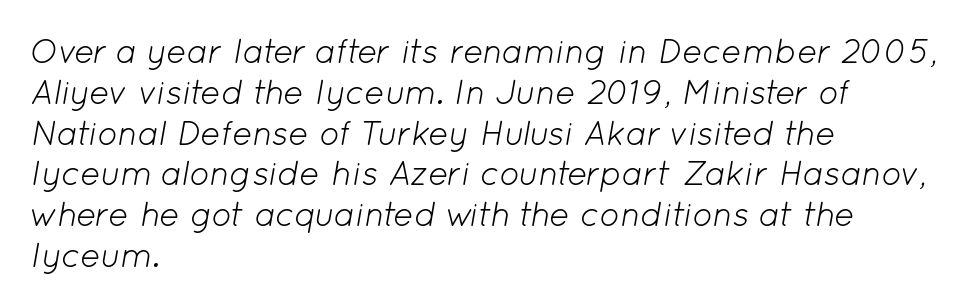
Designer's note — italics engaged. The ragged edge is on the right, which tells us the setting is flush left. Is the stroke heavy? The answer is a plain regular-or-lighter. Only glyphs here, with clear space below each row. The horizontal fit of the characters is conventional and even. Is this a fixed-width face? No — the glyphs have proportional, varying widths.
